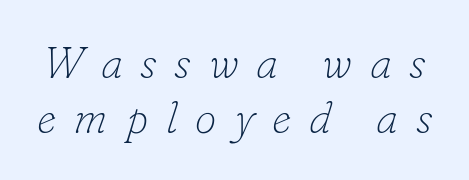
The image shows 44 px thin serif type, italic (leaning right); set normal line spacing (1.26x), unusually wide letter spacing (+0.4 em), not underlined; low stroke contrast and a small x-height.
